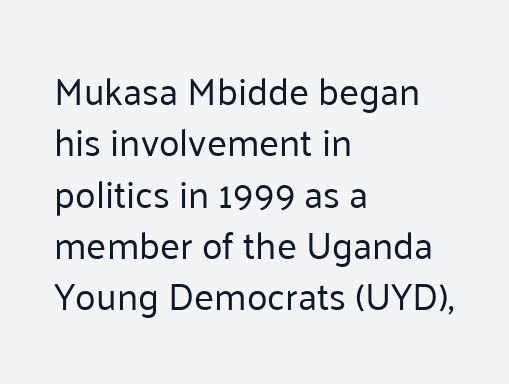
This rendering leaves character spacing at its baseline value. The compositor pushed each line to the left boundary. A sans-serif font was chosen for this passage. Unmarked baselines from the first word to the last. The strokes carry an ordinary text weight at most. Rows of type keep a routine distance in the vertical direction.
